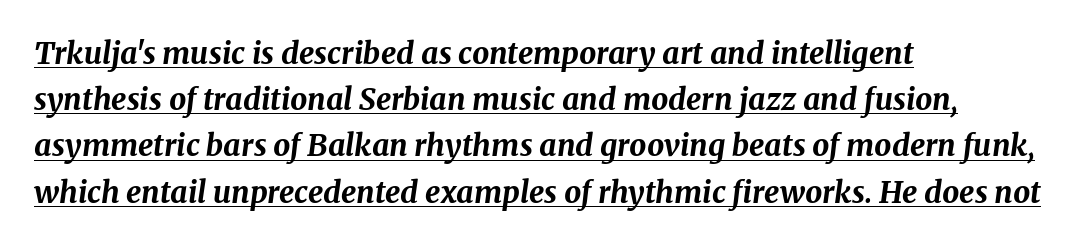
Q: Is the text bold? A: Yes.
Q: Is the text italic (slanted)? A: Yes, it leans right by about 8 degrees.
Q: Is the text underlined? A: Yes.
Q: How is the paragraph aligned? A: Left-aligned.
Q: Is the spacing between letters normal or unusually wide? A: Normal.
Q: Is the spacing between lines tight, normal or loose? A: Normal.
Q: Width (condensed, normal, or wide)? A: Normal.
Q: Stroke contrast? A: Medium.
Q: x-height? A: Medium.
Q: Monospaced? A: No.
